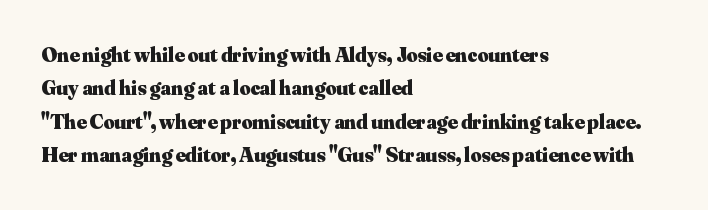
{"italic": "no", "bold": "yes", "underline": "no", "align": "left", "line_spacing": "normal", "line_spacing_ratio": 1.59, "letter_spacing": "normal", "letter_spacing_em": 0.0, "glyph_px": 21}
